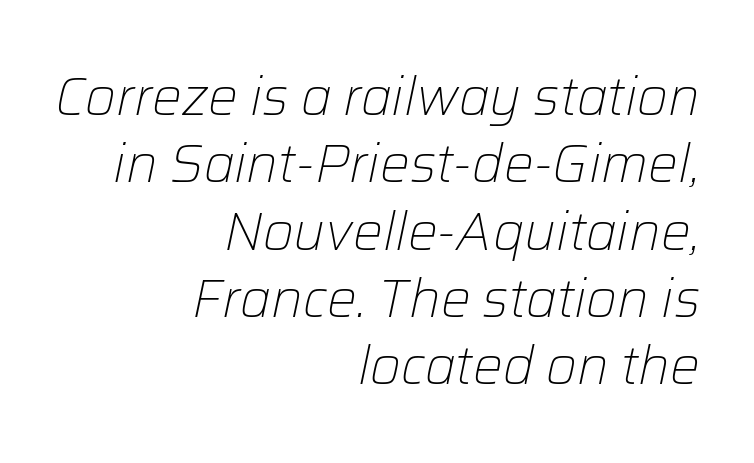
Q: Is the text bold? A: No.
Q: Is the text italic (slanted)? A: Yes, it leans right by about 12 degrees.
Q: Is the text underlined? A: No.
Q: How is the paragraph aligned? A: Right-aligned.
Q: Is the spacing between letters normal or unusually wide? A: Normal.
Q: Is the spacing between lines tight, normal or loose? A: Normal.
Q: Width (condensed, normal, or wide)? A: Normal.
Q: Stroke contrast? A: Low.
Q: x-height? A: Medium.
Q: Monospaced? A: No.
